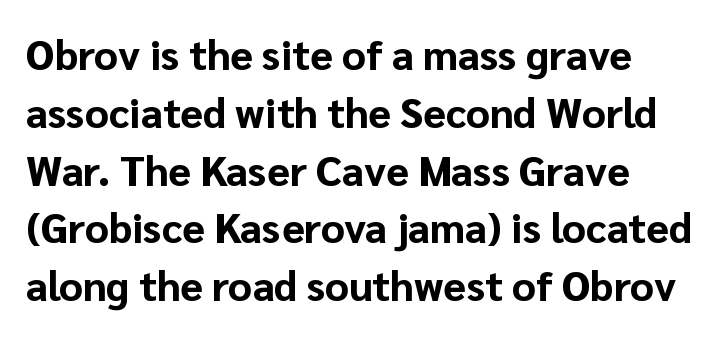
Q: Is the text bold? A: Yes.
Q: Is the text italic (slanted)? A: No, it is upright.
Q: Is the typeface a serif or a sans-serif typeface? A: Sans-serif.
Q: Is the text underlined? A: No.
Q: Is the spacing between letters normal or unusually wide? A: Normal.
Q: Is the spacing between lines tight, normal or loose? A: Normal.
Q: Width (condensed, normal, or wide)? A: Normal.
Q: Stroke contrast? A: Low.
Q: x-height? A: Medium.
Q: Monospaced? A: No.
